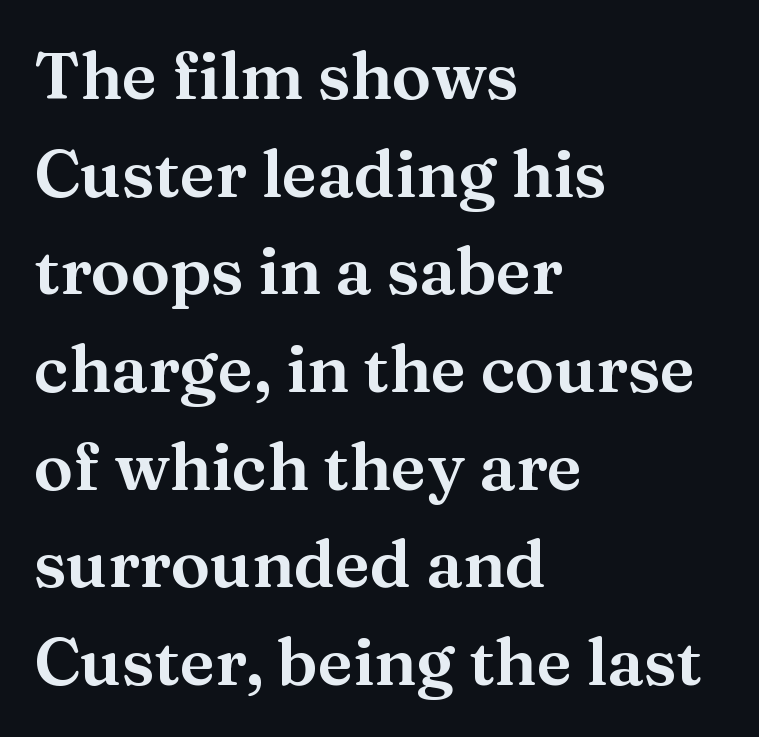
{"serif": "yes", "italic": "no", "width": "normal", "stroke_contrast": "medium", "x_height": "medium", "monospaced": "no", "underline": "no", "align": "left", "line_spacing": "normal", "line_spacing_ratio": 1.48, "letter_spacing": "normal", "letter_spacing_em": 0.0, "glyph_px": 66}
